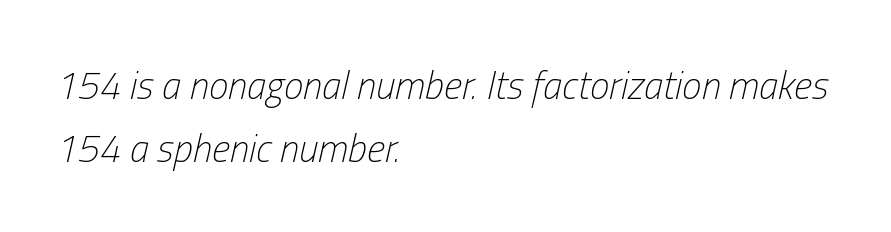
The image shows 39 px light, condensed type, italic (leaning right); set left-aligned, normal line spacing (1.61x), normal letter spacing, not underlined; low stroke contrast and a medium x-height.
